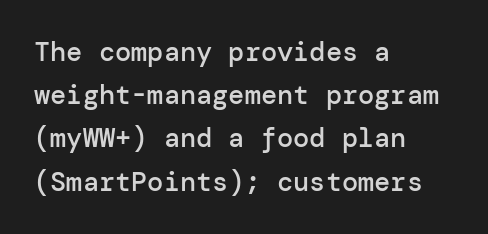
The image shows 27 px text type, upright; set left-aligned, normal line spacing (1.6x), normal letter spacing, not underlined.
